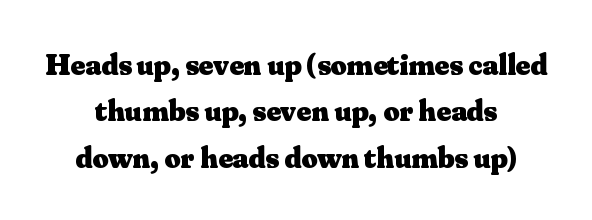
{"serif": "yes", "italic": "no", "bold": "yes", "weight": "heavy", "width": "normal", "stroke_contrast": "medium", "x_height": "small", "monospaced": "no", "underline": "no", "align": "center", "line_spacing": "normal", "line_spacing_ratio": 1.5, "letter_spacing": "normal", "letter_spacing_em": 0.0, "glyph_px": 31}
